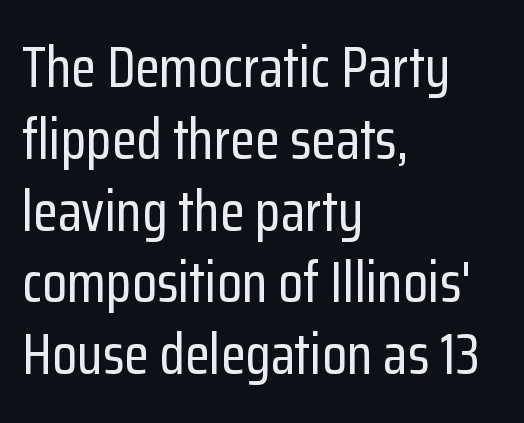
Here the glyphs are tracked normally, forming tight word shapes. Visually the block forms a straight wall on the left and a jagged coastline on the right. In terms of letterform style, serifs are entirely absent. Spacing verdict: proportional, widths tailored to each character.
